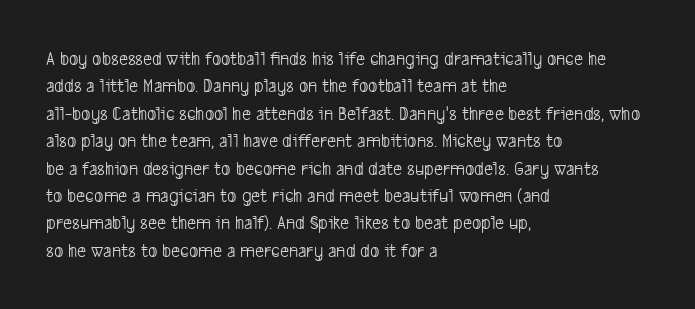
Heaviness? Minimal to ordinary, like unemphasized prose. The passage shown has conventional tracking throughout. Glance below the letters and you will spot only blank space. These lines stack with their left ends in a neat column.
